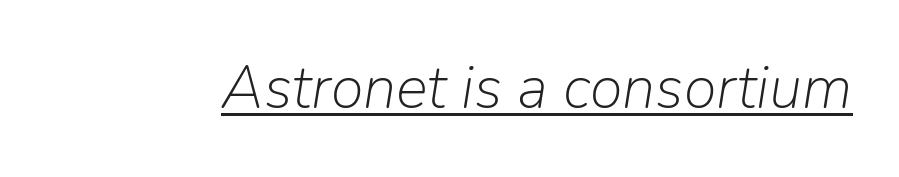
The image shows 60 px light type, italic (leaning right); set normal letter spacing, underlined; low stroke contrast and a medium x-height.
